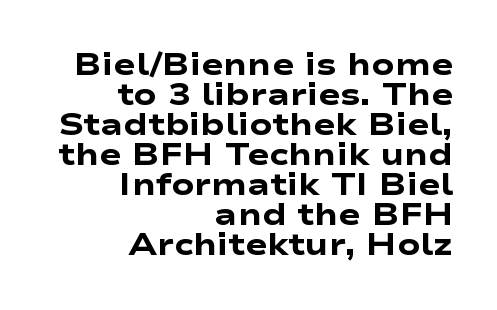
The image shows 30 px heavy, wide sans-serif type; set right-aligned, tight line spacing (1.0x), normal letter spacing, not underlined; low stroke contrast and a medium x-height.
